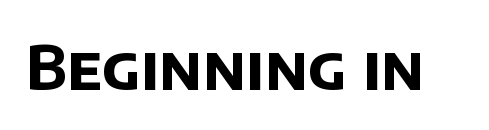
The image shows 62 px bold sans-serif type; set normal letter spacing, not underlined; low stroke contrast and a large x-height.
